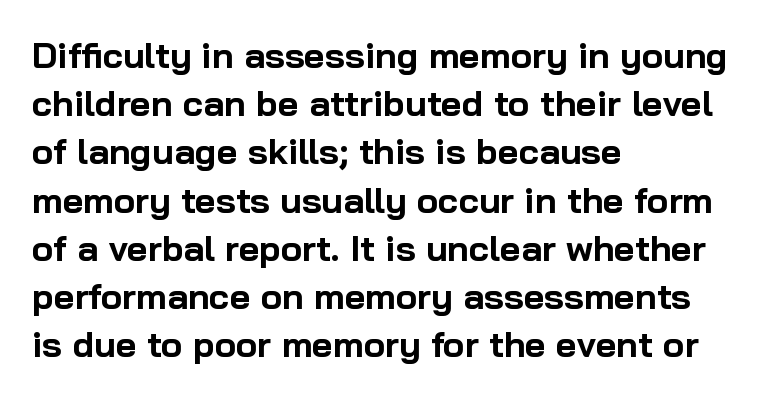
The image shows 36 px bold sans-serif type, upright; set left-aligned, normal line spacing (1.34x), normal letter spacing, not underlined; low stroke contrast and a medium x-height.
